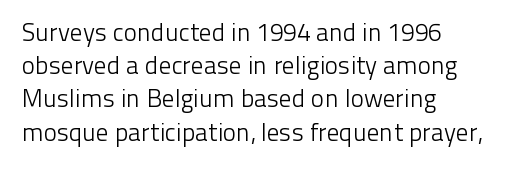
Q: Is the text bold? A: No.
Q: Is the text italic (slanted)? A: No, it is upright.
Q: Is the text underlined? A: No.
Q: How is the paragraph aligned? A: Left-aligned.
Q: Is the spacing between letters normal or unusually wide? A: Normal.
Q: Is the spacing between lines tight, normal or loose? A: Normal.
